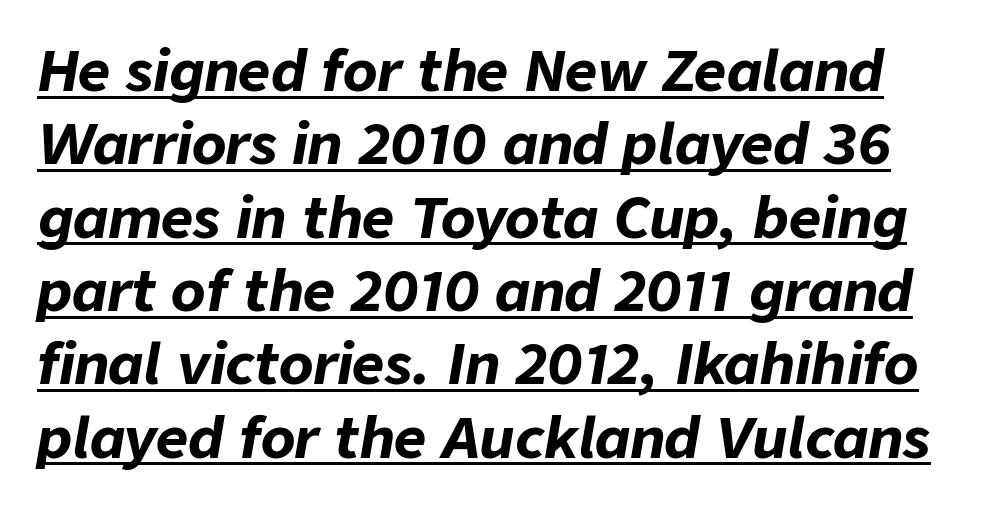
The face used here appears with an underline applied. Varying glyph widths throughout — classic text-font behaviour. Tracking here is standard; glyphs follow each other at the usual distance. Tall strokes in this sample are angled rather than plumb. How would I describe the line gaps? Plain and ordinary. A full-strength bold gives these letters their thick strokes.
